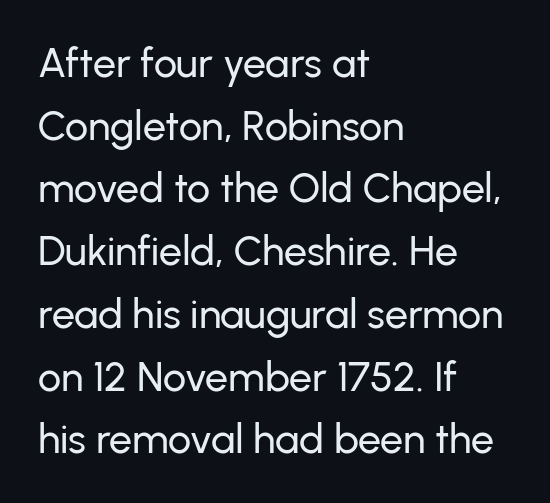
Q: Is the text italic (slanted)? A: No, it is upright.
Q: Is the typeface a serif or a sans-serif typeface? A: Sans-serif.
Q: Is the text underlined? A: No.
Q: How is the paragraph aligned? A: Left-aligned.
Q: Is the spacing between letters normal or unusually wide? A: Normal.
Q: Is the spacing between lines tight, normal or loose? A: Normal.
Q: Width (condensed, normal, or wide)? A: Normal.
Q: Stroke contrast? A: Low.
Q: x-height? A: Medium.
Q: Monospaced? A: No.
